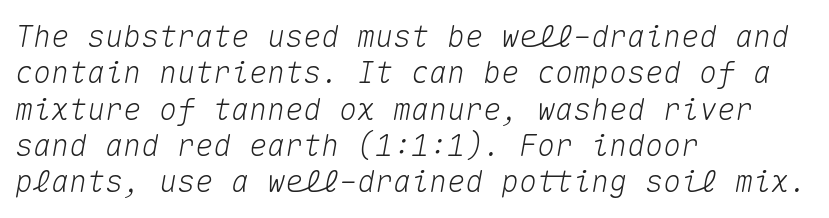
Unmarked baselines from the first word to the last. The passage shown has conventional tracking throughout. Line starts are locked; line ends wander. Is this a fixed-width face? Yes — each glyph sits in an identical cell.
